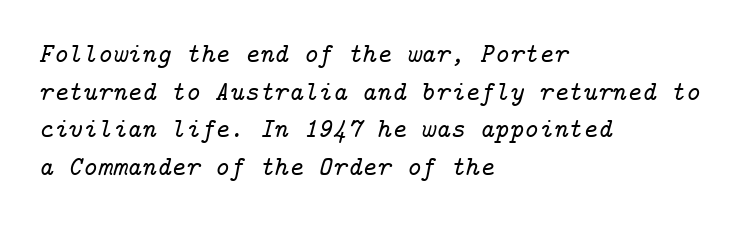
Decoration check: the copy has no underline. The lines sit at an ordinary, default distance from one another. This sample uses plain, unmodified letter spacing. The typesetter chose a ragged-right arrangement here. Italic? Definitely — the glyphs are oblique.
